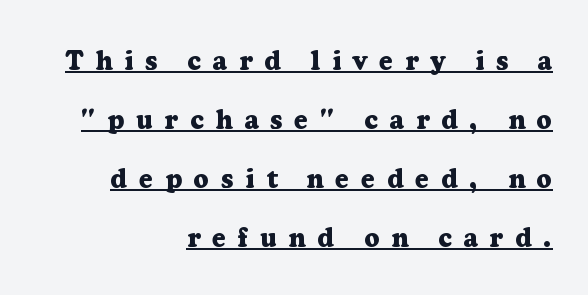
It's the straight-up-and-down kind of type. The strokes are fattened all the way to bold. Spacing between characters has been opened up far beyond the box default. Caption: lettering with a line underneath. The lines are quadded right. Line spacing here is loose.
